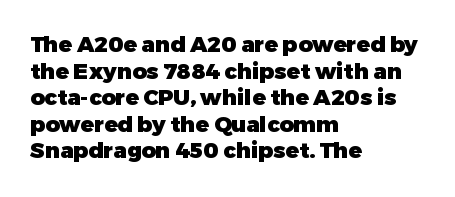
Which margin do the lines hug? The left one — the right edge is uneven. Weight check: bold — yes, fully. Tracking here is standard; glyphs follow each other at the usual distance. Unlike italic type, these characters show no tilt at all. Just letters on the line, the space beneath them empty.
